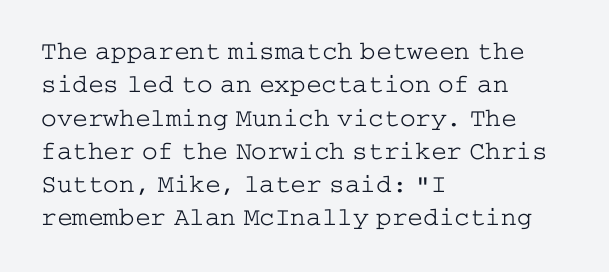
Compared with typical paragraphs, the rows here are spaced about the same. The letters stand straight up with perfectly vertical stems. Short and long lines alike share a common starting point at left. Is the stroke heavy? The answer is a plain regular-or-lighter. In terms of letterspacing, this is plain default setting. Just letters on the line, the space beneath them empty.
